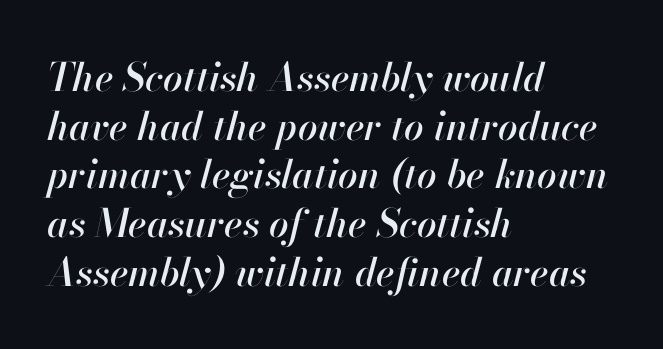
Q: Is the text italic (slanted)? A: Yes, it leans right by about 13 degrees.
Q: Is the text underlined? A: No.
Q: How is the paragraph aligned? A: Left-aligned.
Q: Is the spacing between letters normal or unusually wide? A: Normal.
Q: Is the spacing between lines tight, normal or loose? A: Normal.
Q: Width (condensed, normal, or wide)? A: Normal.
Q: Stroke contrast? A: High.
Q: x-height? A: Small.
Q: Monospaced? A: No.
